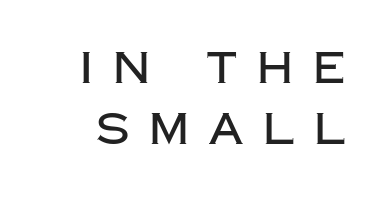
The zone under the glyphs is completely vacant. Characters remain perfectly vertical along every line. Short note: letters widely spaced. Normally led — the rows are evenly, conventionally spaced.
